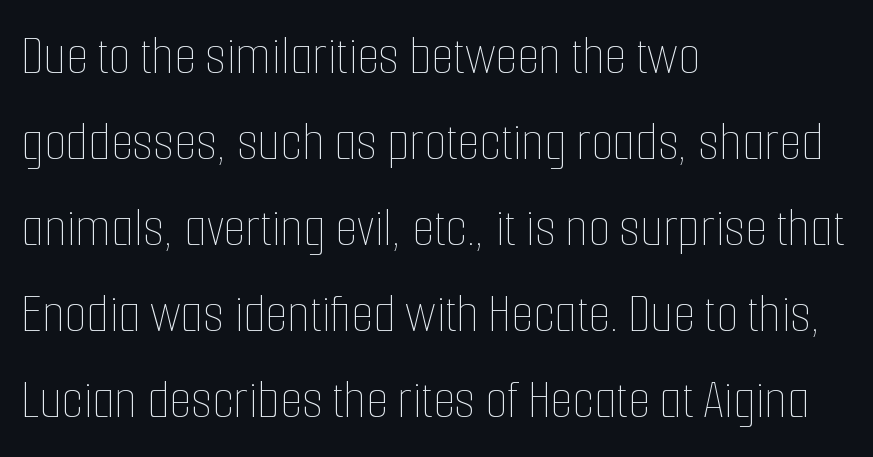
{"italic": "no", "bold": "no", "weight": "thin", "width": "condensed", "stroke_contrast": "low", "x_height": "medium", "monospaced": "no", "underline": "no", "align": "left", "line_spacing": "normal", "line_spacing_ratio": 1.51, "letter_spacing": "normal", "letter_spacing_em": 0.0, "glyph_px": 57}
